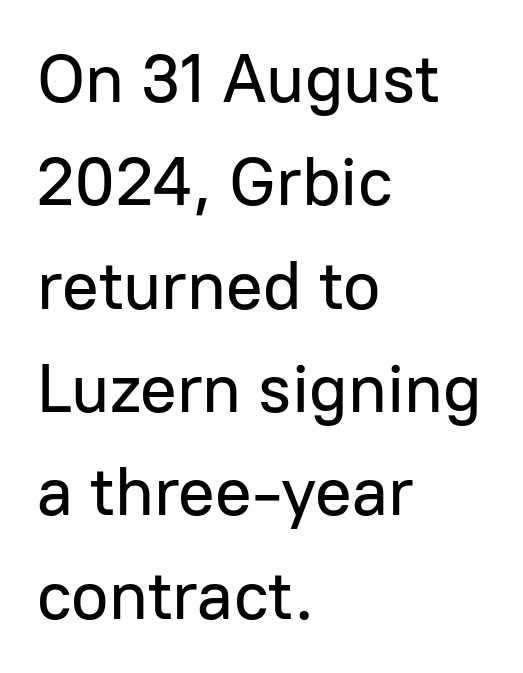
{"serif": "no", "italic": "no", "width": "normal", "stroke_contrast": "low", "x_height": "medium", "monospaced": "no", "underline": "no", "align": "left", "line_spacing": "normal", "line_spacing_ratio": 1.52, "letter_spacing": "normal", "letter_spacing_em": 0.0, "glyph_px": 68}
